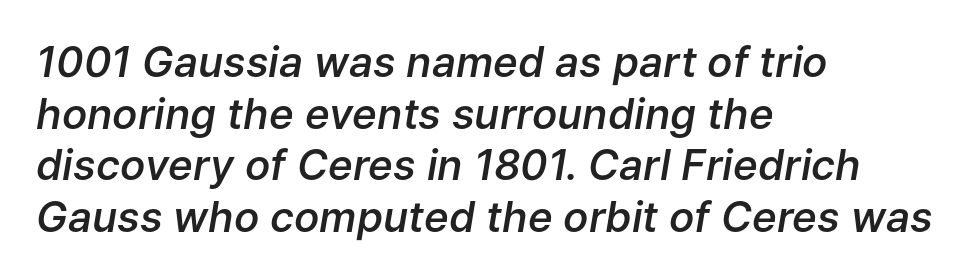
{"italic": "yes", "lean": "right", "slant_degrees": 9, "bold": "semi", "weight": "semibold", "width": "normal", "stroke_contrast": "low", "x_height": "medium", "monospaced": "no", "underline": "no", "align": "left", "line_spacing_ratio": 1.23, "letter_spacing": "normal", "letter_spacing_em": 0.0, "glyph_px": 42}
